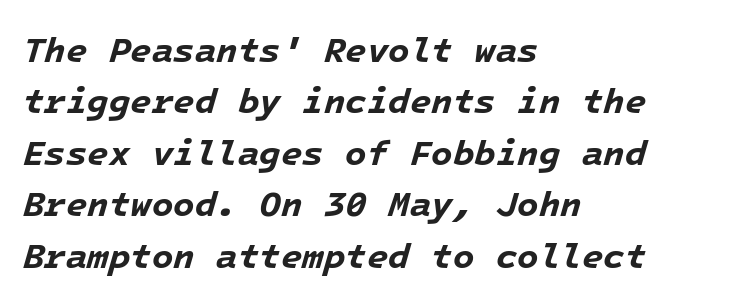
Every character here occupies the same horizontal width, giving the sample a typewriter-like rhythm. These lines sit exactly where default settings would place them. Where is the straight margin? On the left. A clean baseline with only descenders dipping below it. Students, note that the glyphs here touch the page at normal intervals.
